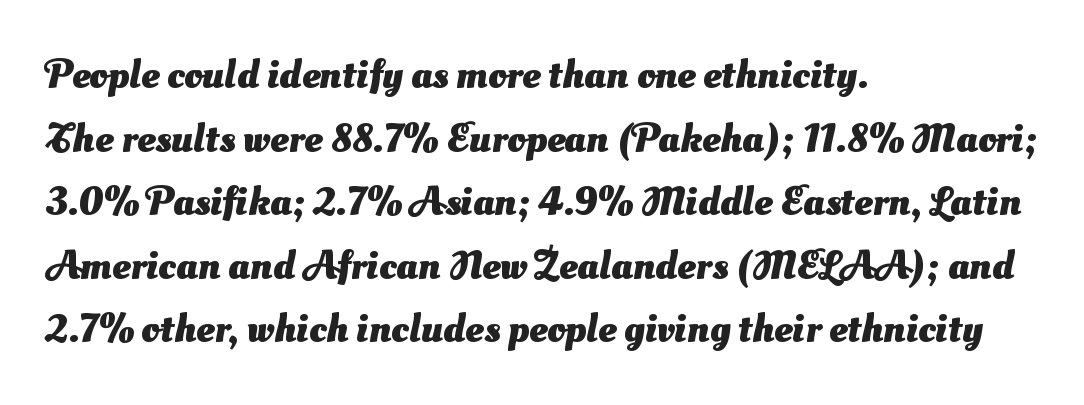
{"serif": "no", "bold": "yes", "weight": "heavy", "width": "normal", "stroke_contrast": "medium", "x_height": "small", "monospaced": "no", "underline": "no", "align": "left", "line_spacing": "normal", "line_spacing_ratio": 1.55, "letter_spacing": "normal", "letter_spacing_em": 0.0, "glyph_px": 41}
